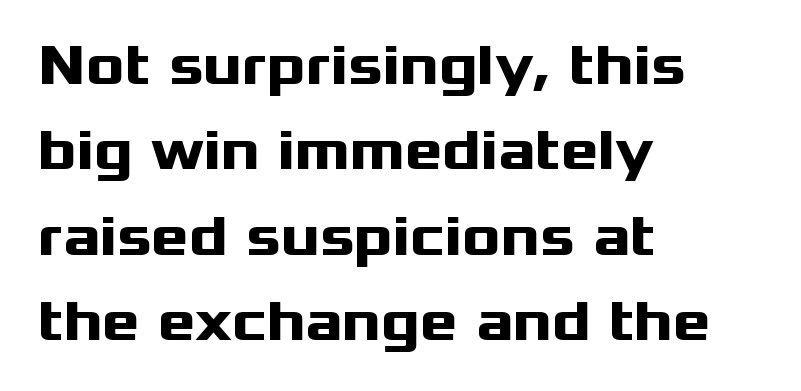
{"serif": "no", "italic": "no", "bold": "yes", "weight": "heavy", "width": "wide", "stroke_contrast": "medium", "x_height": "medium", "monospaced": "no", "underline": "no", "align": "left", "line_spacing": "normal", "line_spacing_ratio": 1.5, "letter_spacing": "normal", "letter_spacing_em": 0.0, "glyph_px": 57}
